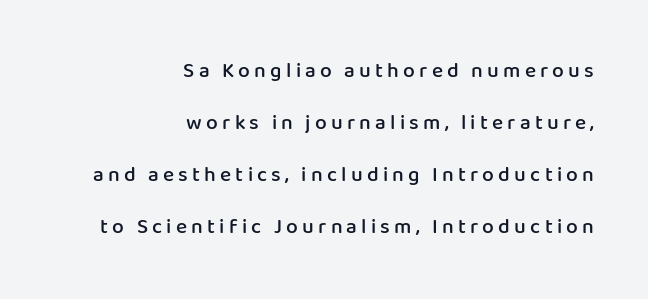
The image shows 21 px text type, upright; set right-aligned, loose line spacing (2.48x), unusually wide letter spacing (+0.2 em), not underlined.
